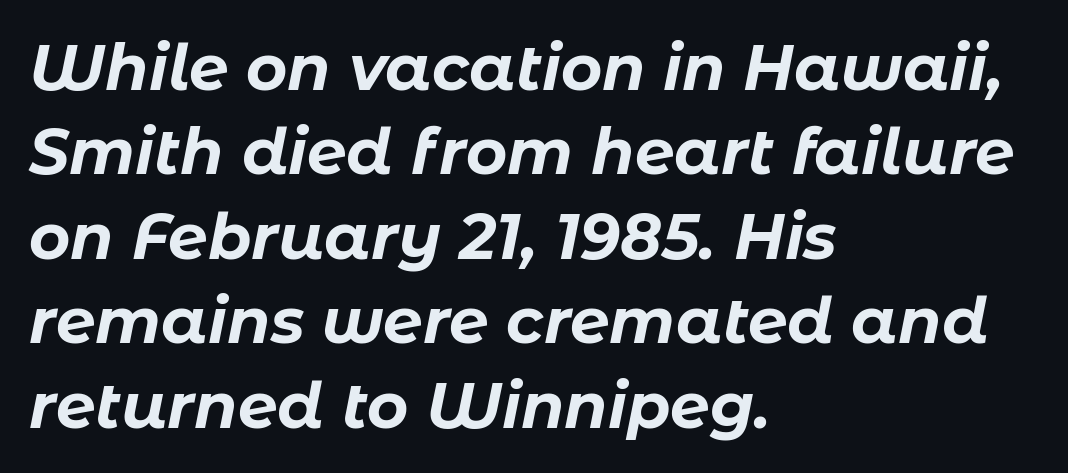
Is this a fixed-width face? No — the glyphs have proportional, varying widths. The lines in this sample share a left origin and differ only in where they stop. Is the type slanted? Yes — the strokes lean at a clear angle. The sample has been set heavy, in full bold. The tracking reads as untouched default to a designer's eye.
